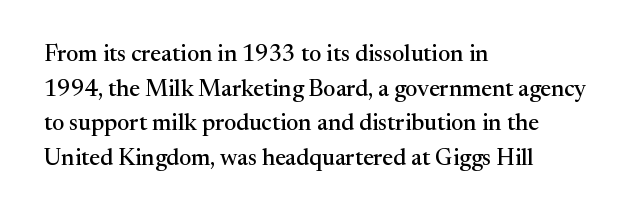
{"italic": "no", "underline": "no", "align": "left", "line_spacing": "normal", "line_spacing_ratio": 1.51, "letter_spacing": "normal", "letter_spacing_em": 0.0, "glyph_px": 23}
